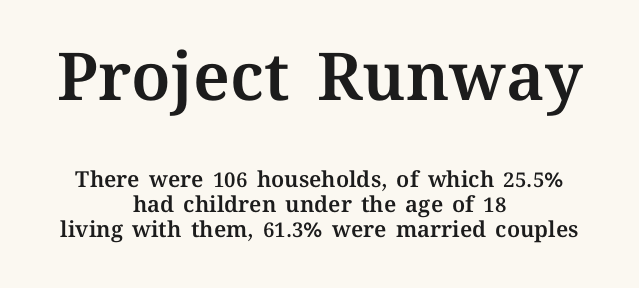
The image shows 66 px text type, upright; set centered, tight line spacing (1.13x), normal letter spacing, not underlined; the first (top) block is 3.0x larger; medium stroke contrast and a medium x-height.
